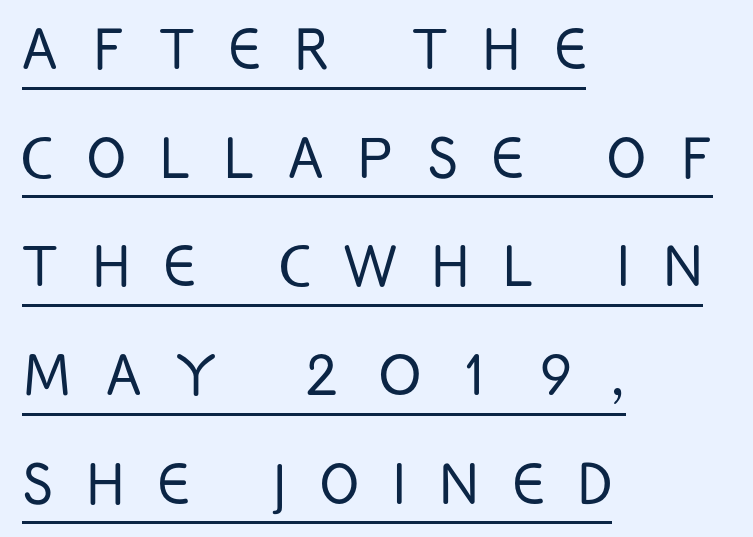
The image shows 72 px light, condensed sans-serif type, upright; set left-aligned, normal line spacing (1.51x), unusually wide letter spacing (+0.48 em), underlined; low stroke contrast and a large x-height.
